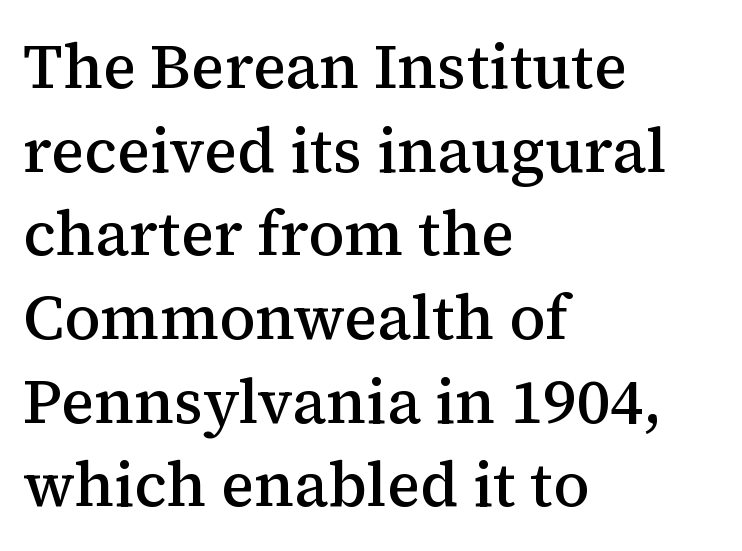
Think of a printed novel: that variable character pitch is what you see here. This sample keeps an unexceptional amount of space between lines. In terms of letterspacing, this is plain default setting. The baseline area is clear.
